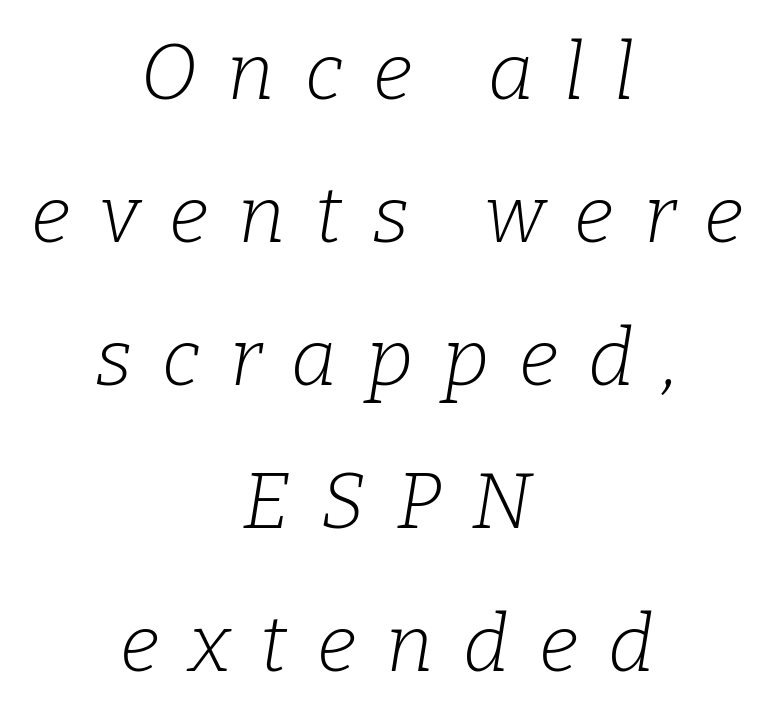
Q: Is the text bold? A: No.
Q: Is the text italic (slanted)? A: Yes, it leans right by about 9 degrees.
Q: Is the typeface a serif or a sans-serif typeface? A: Serif.
Q: Is the text underlined? A: No.
Q: How is the paragraph aligned? A: Centered.
Q: Is the spacing between letters normal or unusually wide? A: Unusually wide.
Q: Width (condensed, normal, or wide)? A: Normal.
Q: Stroke contrast? A: Low.
Q: x-height? A: Medium.
Q: Monospaced? A: No.
